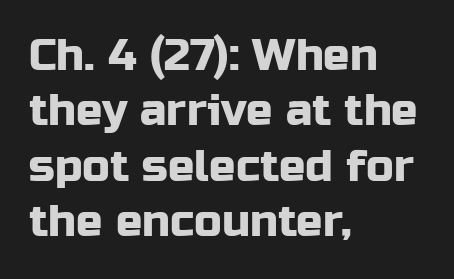
The image shows 44 px sans-serif type, upright; set left-aligned, normal line spacing (1.26x), normal letter spacing, not underlined; low stroke contrast and a medium x-height.
